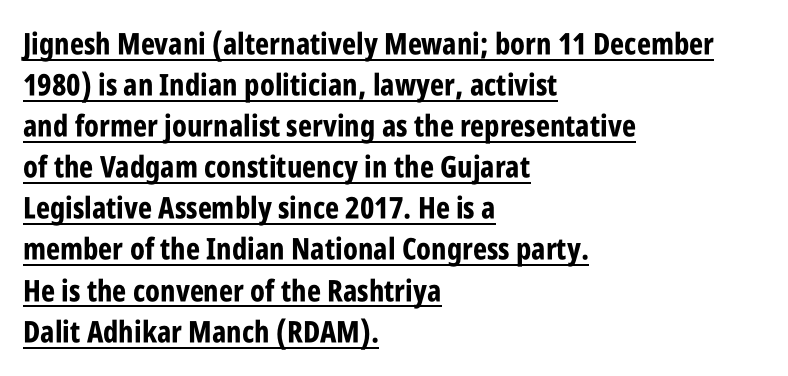
A roman cut, with each character standing at attention. In terms of weight, the rendering is a true, heavy bold. Does the copy run flush right? No — it runs flush left. The specimen includes a rule beneath the text block's lines. The vertical gap from one line to the next is medium. These lines are rendered in a variable-pitch font.
